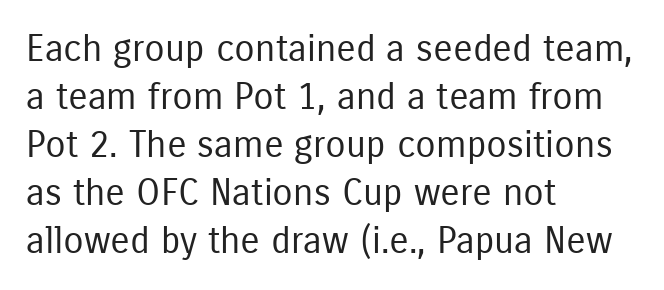
Q: Is the text bold? A: No.
Q: Is the text italic (slanted)? A: No, it is upright.
Q: Is the typeface a serif or a sans-serif typeface? A: Sans-serif.
Q: Is the text underlined? A: No.
Q: How is the paragraph aligned? A: Left-aligned.
Q: Is the spacing between letters normal or unusually wide? A: Normal.
Q: Is the spacing between lines tight, normal or loose? A: Normal.
Q: Width (condensed, normal, or wide)? A: Condensed.
Q: Stroke contrast? A: Low.
Q: x-height? A: Medium.
Q: Monospaced? A: No.
